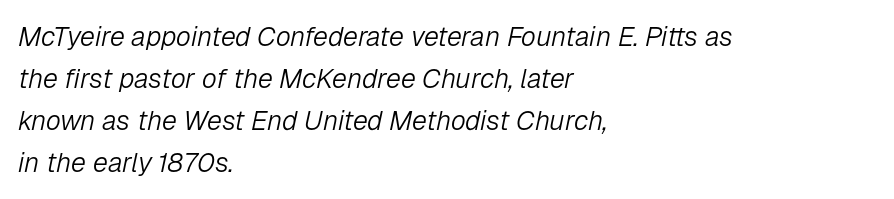
{"italic": "yes", "lean": "right", "slant_degrees": 12, "bold": "no", "underline": "no", "align": "left", "line_spacing": "normal", "line_spacing_ratio": 1.56, "letter_spacing": "normal", "letter_spacing_em": 0.0, "glyph_px": 27}
